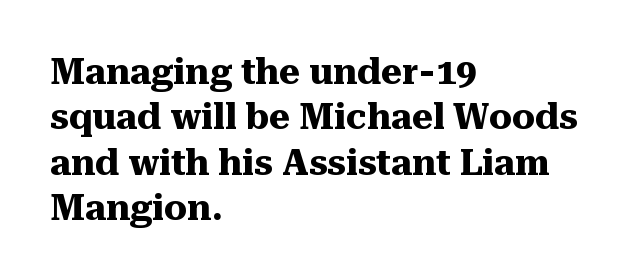
The image shows 36 px heavy serif type, upright; set left-aligned, normal line spacing (1.26x), normal letter spacing, not underlined; medium stroke contrast and a medium x-height.
